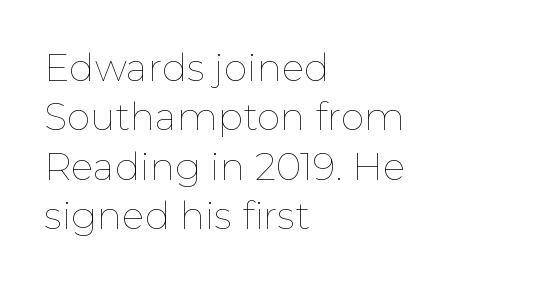
Casual observation: everything's shoved over to the left. Each new line begins a customary step beneath the previous one. The face used here is proportionally spaced, like ordinary book or web type. There is no visible air inserted between adjacent glyphs. The font is comparable to plain body text, perhaps lighter. The zone under the glyphs is completely vacant.
